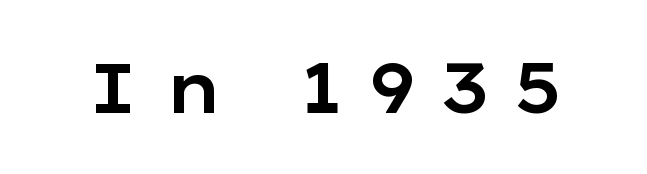
{"serif": "no", "italic": "no", "width": "wide", "stroke_contrast": "low", "x_height": "medium", "monospaced": "no", "underline": "no", "letter_spacing": "wide", "letter_spacing_em": 0.3, "glyph_px": 70}
